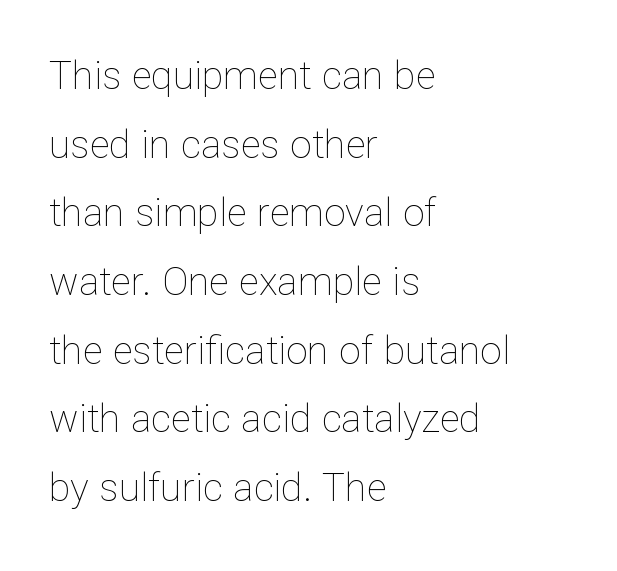
{"italic": "no", "bold": "no", "weight": "thin", "width": "normal", "stroke_contrast": "low", "x_height": "medium", "monospaced": "no", "underline": "no", "align": "left", "line_spacing_ratio": 1.76, "letter_spacing": "normal", "letter_spacing_em": 0.0, "glyph_px": 39}
